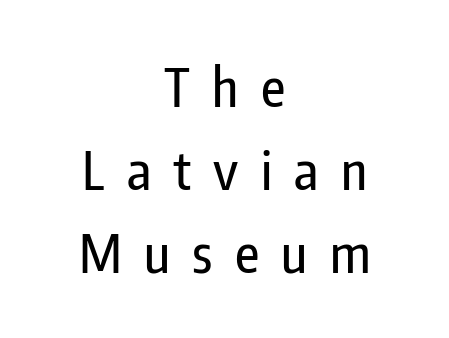
Q: Is the text italic (slanted)? A: No, it is upright.
Q: Is the typeface a serif or a sans-serif typeface? A: Sans-serif.
Q: Is the text underlined? A: No.
Q: How is the paragraph aligned? A: Centered.
Q: Is the spacing between letters normal or unusually wide? A: Unusually wide.
Q: Is the spacing between lines tight, normal or loose? A: Normal.
Q: Width (condensed, normal, or wide)? A: Condensed.
Q: Stroke contrast? A: Low.
Q: x-height? A: Medium.
Q: Monospaced? A: No.
